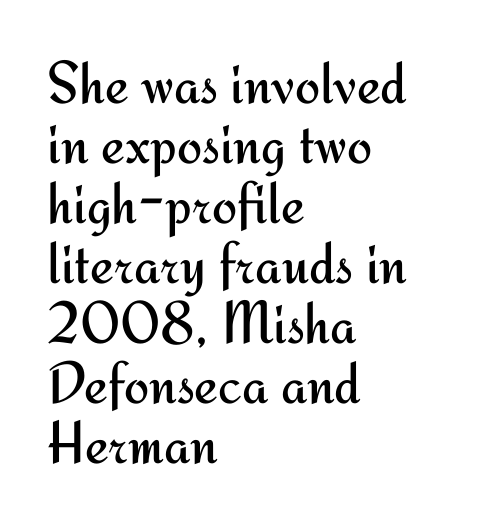
The image shows 60 px regular-weight sans-serif type, upright; set left-aligned, tight line spacing (1.0x), normal letter spacing, not underlined; medium stroke contrast and a small x-height.
